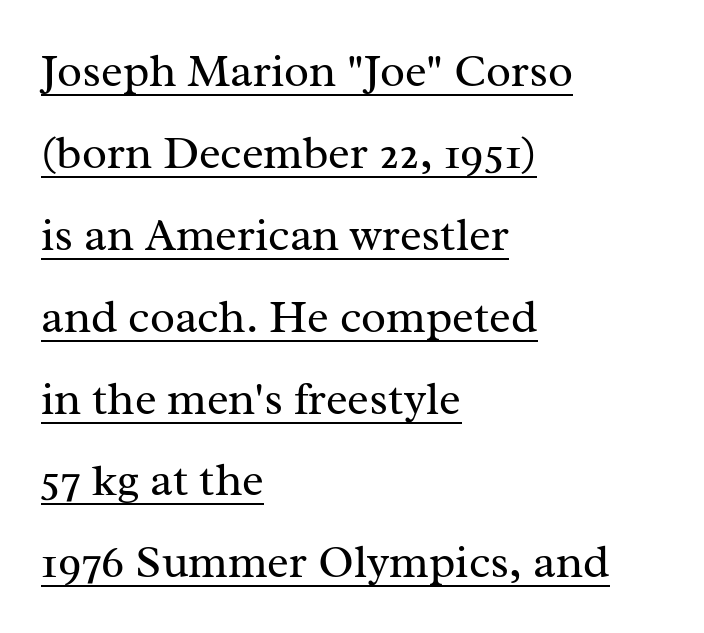
The image shows 46 px regular-weight serif type, upright; set left-aligned, line spacing 1.78x, normal letter spacing, underlined; medium stroke contrast and a medium x-height.
